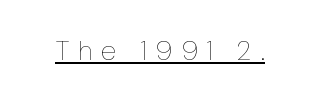
{"italic": "no", "bold": "no", "weight": "thin", "width": "normal", "stroke_contrast": "low", "x_height": "medium", "monospaced": "no", "underline": "yes", "letter_spacing": "wide", "letter_spacing_em": 0.31, "glyph_px": 28}
